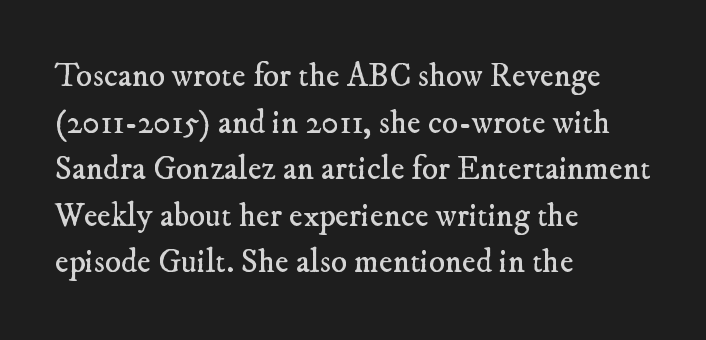
Q: Is the text bold? A: No.
Q: Is the typeface a serif or a sans-serif typeface? A: Serif.
Q: Is the text underlined? A: No.
Q: How is the paragraph aligned? A: Left-aligned.
Q: Is the spacing between letters normal or unusually wide? A: Normal.
Q: Is the spacing between lines tight, normal or loose? A: Normal.
Q: Width (condensed, normal, or wide)? A: Normal.
Q: Stroke contrast? A: Low.
Q: x-height? A: Small.
Q: Monospaced? A: No.
